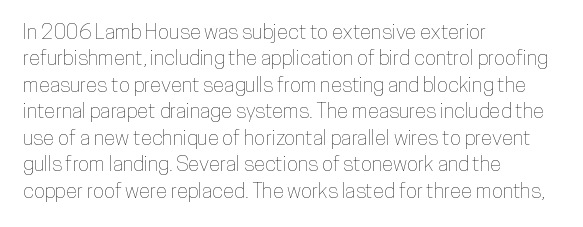
Q: Is the text italic (slanted)? A: No, it is upright.
Q: Is the text underlined? A: No.
Q: How is the paragraph aligned? A: Left-aligned.
Q: Is the spacing between letters normal or unusually wide? A: Normal.
Q: Is the spacing between lines tight, normal or loose? A: Normal.
